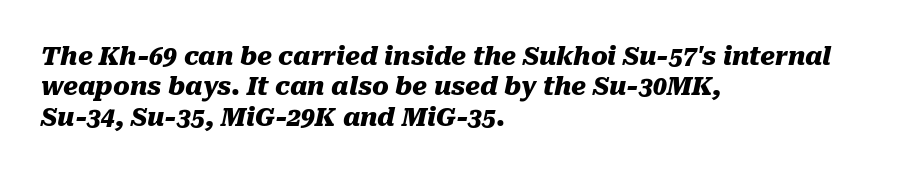
Q: Is the text bold? A: Yes.
Q: Is the text italic (slanted)? A: Yes, it leans right by about 10 degrees.
Q: Is the text underlined? A: No.
Q: How is the paragraph aligned? A: Left-aligned.
Q: Is the spacing between letters normal or unusually wide? A: Normal.
